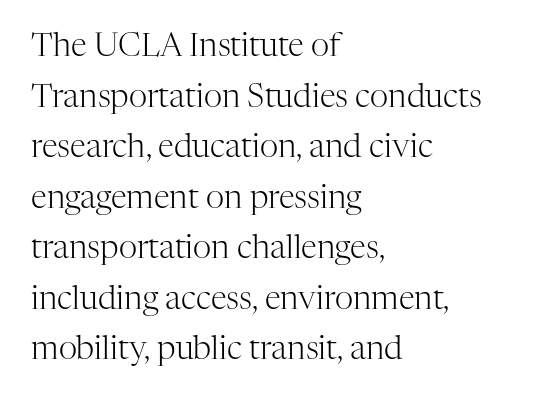
The image shows 32 px light serif type, upright; set left-aligned, normal line spacing (1.58x), normal letter spacing, not underlined; high stroke contrast and a medium x-height.
